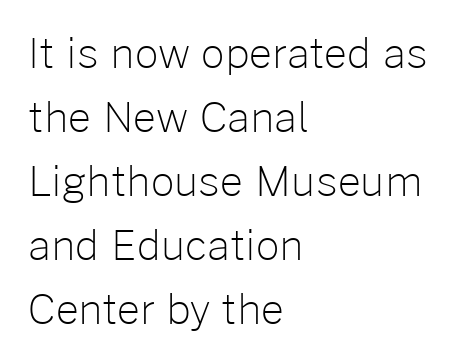
The image shows 41 px light sans-serif type, upright; set left-aligned, normal line spacing (1.56x), normal letter spacing, not underlined; low stroke contrast and a medium x-height.
